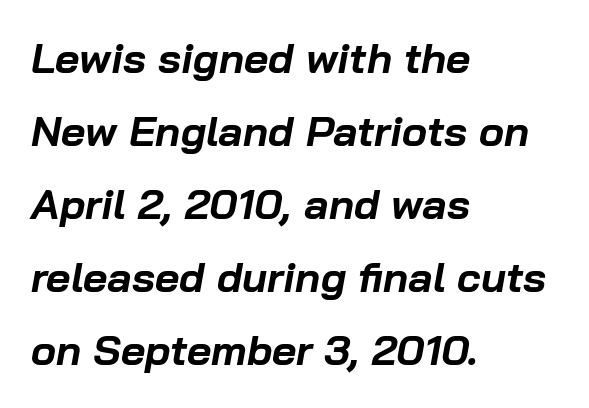
{"italic": "yes", "lean": "right", "slant_degrees": 10, "bold": "yes", "weight": "bold", "width": "normal", "stroke_contrast": "low", "x_height": "medium", "monospaced": "no", "underline": "no", "align": "left", "line_spacing_ratio": 1.74, "letter_spacing": "normal", "letter_spacing_em": 0.0, "glyph_px": 42}
